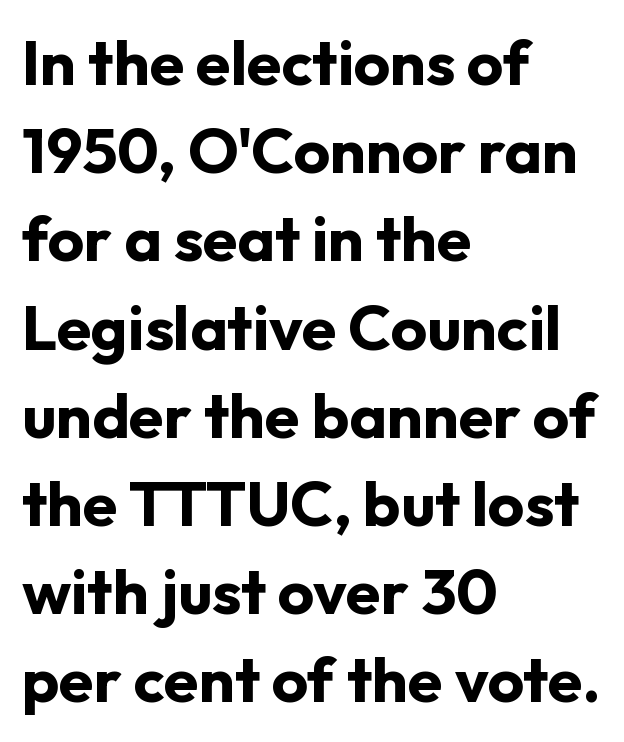
Q: Is the text bold? A: Yes.
Q: Is the text italic (slanted)? A: No, it is upright.
Q: Is the typeface a serif or a sans-serif typeface? A: Sans-serif.
Q: Is the text underlined? A: No.
Q: How is the paragraph aligned? A: Left-aligned.
Q: Is the spacing between letters normal or unusually wide? A: Normal.
Q: Is the spacing between lines tight, normal or loose? A: Normal.
Q: Width (condensed, normal, or wide)? A: Normal.
Q: Stroke contrast? A: Low.
Q: x-height? A: Medium.
Q: Monospaced? A: No.
